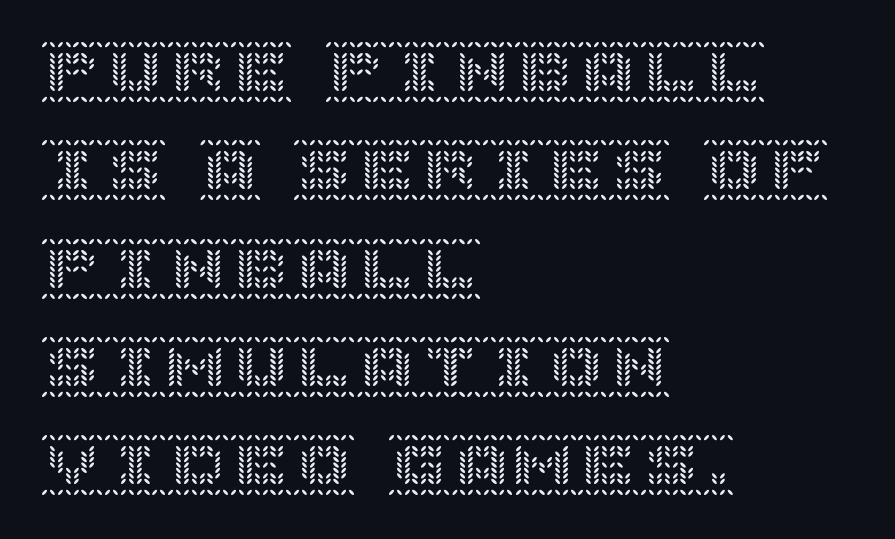
The image shows 63 px text type, upright; set left-aligned, normal line spacing (1.56x), normal letter spacing, not underlined; a large x-height.
